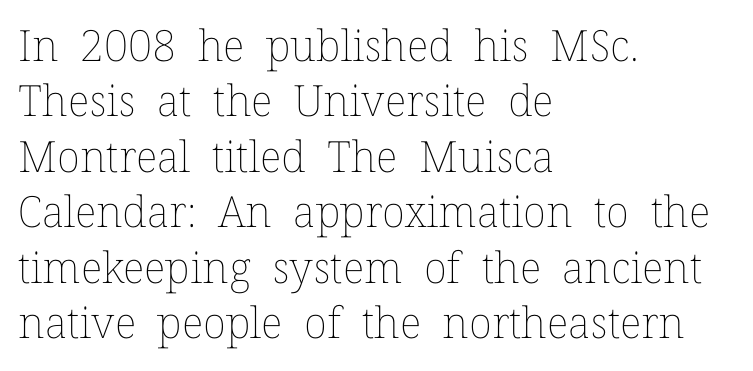
Q: Is the text bold? A: No.
Q: Is the text italic (slanted)? A: No, it is upright.
Q: Is the text underlined? A: No.
Q: How is the paragraph aligned? A: Left-aligned.
Q: Is the spacing between letters normal or unusually wide? A: Normal.
Q: Is the spacing between lines tight, normal or loose? A: Normal.
Q: Width (condensed, normal, or wide)? A: Normal.
Q: Stroke contrast? A: Low.
Q: x-height? A: Medium.
Q: Monospaced? A: No.
